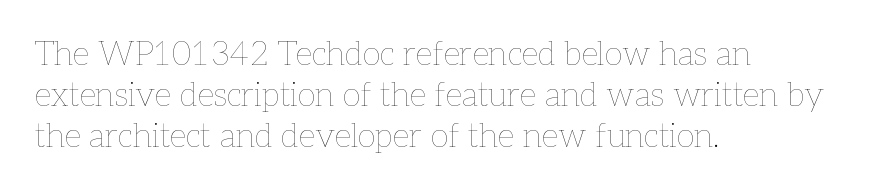
The passage shown has conventional tracking throughout. The string is rendered with underlining switched off. Each new line begins a customary step beneath the previous one. On a weight scale, this lands at 450 or below.
